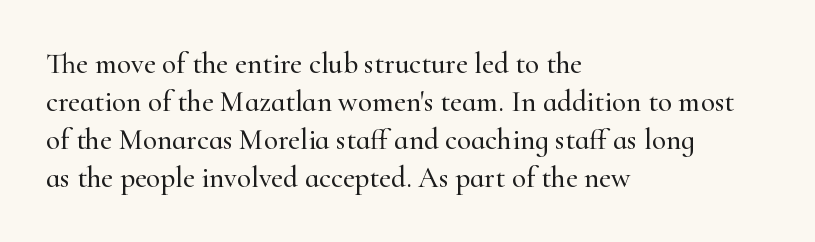
The image shows 29 px serif type, upright; set left-aligned, normal line spacing (1.31x), normal letter spacing, not underlined; high stroke contrast and a small x-height.
